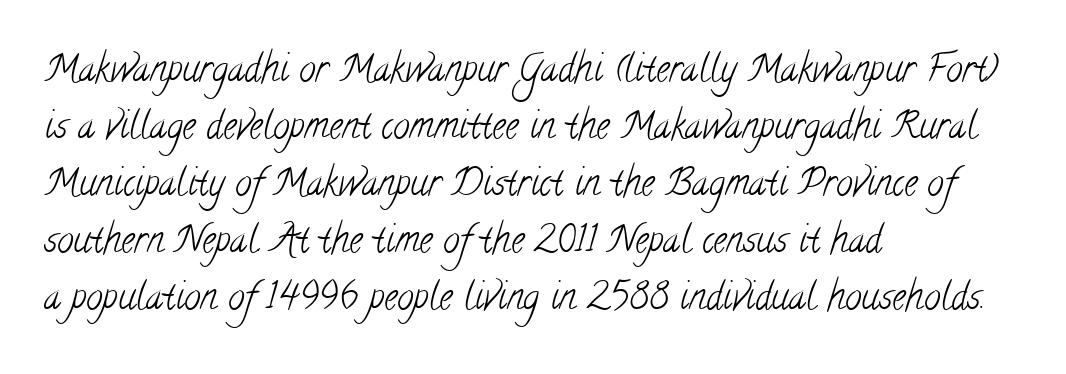
{"serif": "yes", "bold": "no", "weight": "light", "width": "condensed", "stroke_contrast": "low", "x_height": "small", "monospaced": "no", "underline": "no", "align": "left", "line_spacing": "normal", "line_spacing_ratio": 1.54, "letter_spacing": "normal", "letter_spacing_em": 0.0, "glyph_px": 37}
